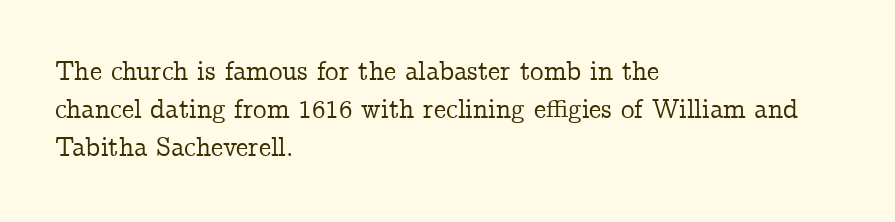
{"italic": "no", "underline": "no", "align": "left", "line_spacing": "normal", "line_spacing_ratio": 1.41, "letter_spacing": "normal", "letter_spacing_em": 0.0, "glyph_px": 27}
